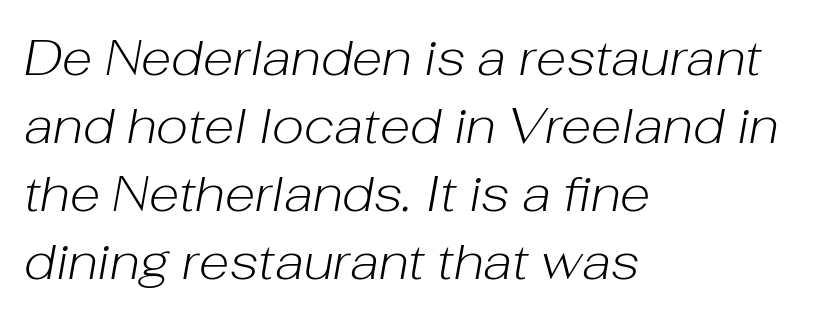
The image shows 50 px light type, italic (leaning right); set left-aligned, normal line spacing (1.36x), normal letter spacing, not underlined; low stroke contrast and a medium x-height.
